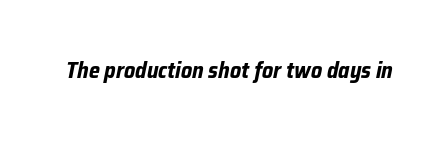
{"italic": "yes", "lean": "right", "slant_degrees": 12, "bold": "yes", "underline": "no", "letter_spacing": "normal", "letter_spacing_em": 0.0, "glyph_px": 22}
